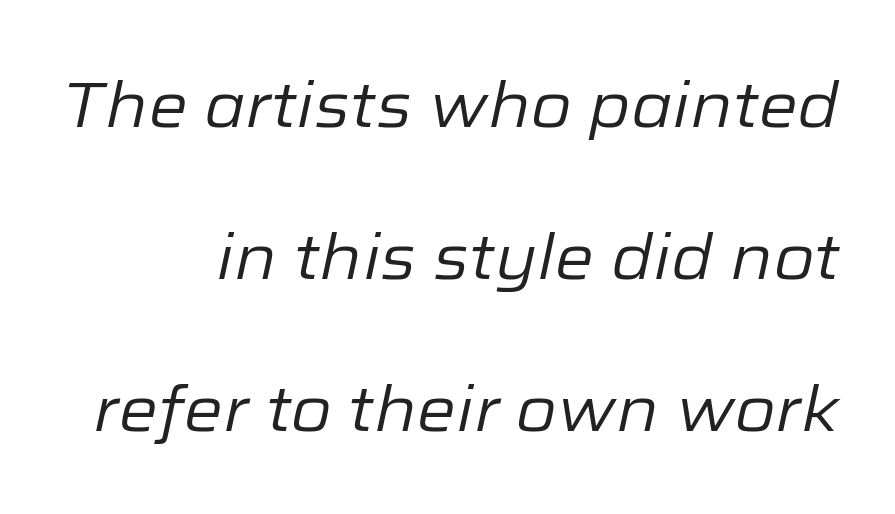
Q: Is the text bold? A: No.
Q: Is the text italic (slanted)? A: Yes, it leans right by about 12 degrees.
Q: Is the text underlined? A: No.
Q: How is the paragraph aligned? A: Right-aligned.
Q: Is the spacing between letters normal or unusually wide? A: Normal.
Q: Is the spacing between lines tight, normal or loose? A: Loose.
Q: Width (condensed, normal, or wide)? A: Normal.
Q: Stroke contrast? A: Low.
Q: x-height? A: Medium.
Q: Monospaced? A: No.
